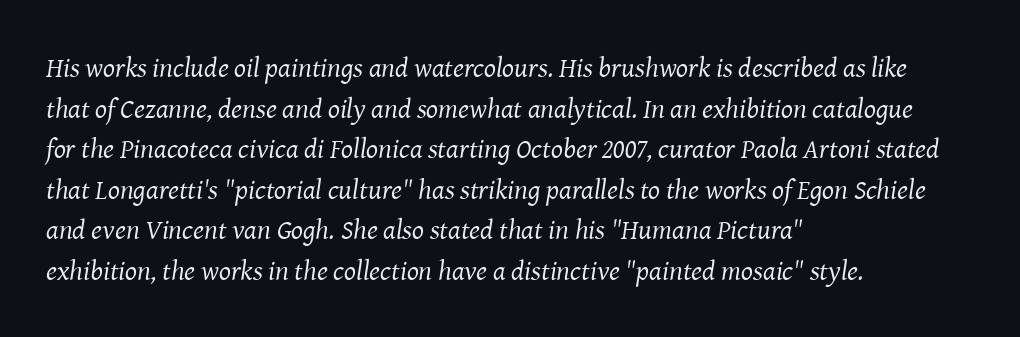
This is oblique type, the kind used for emphasis or titles. Is this a heavy cut? Hardly; it is regular or lighter. Students, note that the glyphs here touch the page at normal intervals. Typeset ragged right — the left edge is the straight one. The rows are spaced the way most documents space them.
